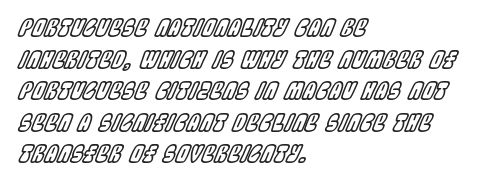
Every row of glyphs begins at an identical x-position on the left. The text carries the slant typical of an italic or oblique font. A bare baseline throughout the passage. The tracking reads as untouched default to a designer's eye. What's the leading like? Ordinary, nothing unusual.
